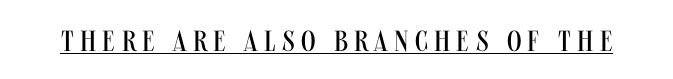
Q: Is the text bold? A: No.
Q: Is the text italic (slanted)? A: No, it is upright.
Q: Is the typeface a serif or a sans-serif typeface? A: Sans-serif.
Q: Is the text underlined? A: Yes.
Q: Is the spacing between letters normal or unusually wide? A: Unusually wide.
Q: Width (condensed, normal, or wide)? A: Condensed.
Q: Stroke contrast? A: Medium.
Q: x-height? A: Large.
Q: Monospaced? A: No.
